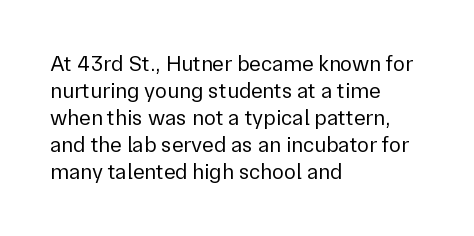
Beneath every word, the page is bare. The lettering holds an erect, upright posture throughout. Caption: face not bold, strokes unweighted. The gaps between neighbouring characters are ordinary and unremarkable.
